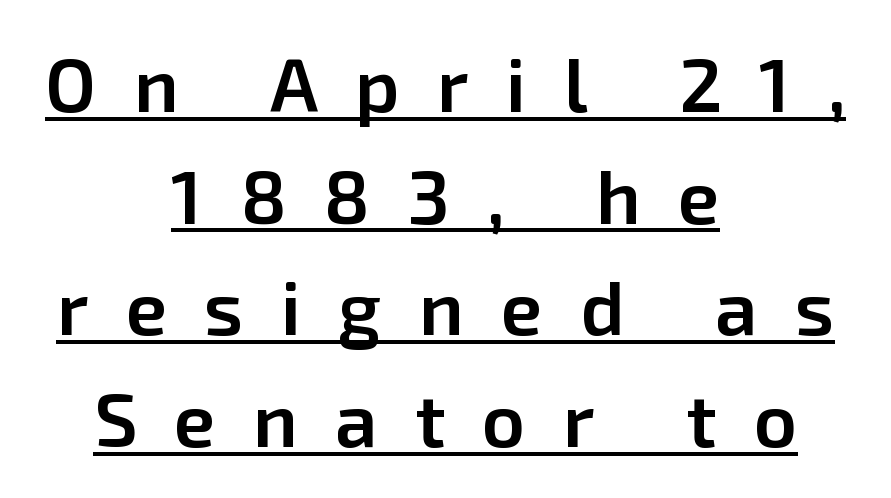
The image shows 76 px semibold sans-serif type, upright; set centered, normal line spacing (1.47x), unusually wide letter spacing (+0.49 em), underlined; low stroke contrast and a medium x-height.
